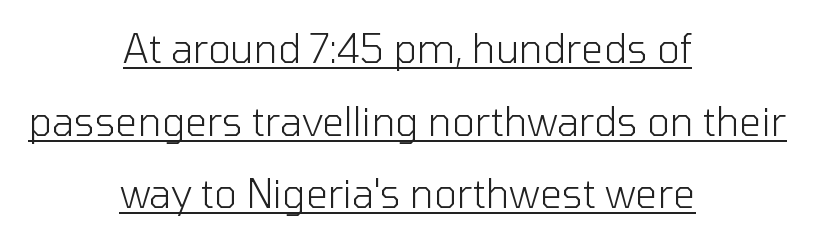
The image shows 39 px light sans-serif type, upright; set centered, line spacing 1.86x, normal letter spacing, underlined; low stroke contrast and a medium x-height.
